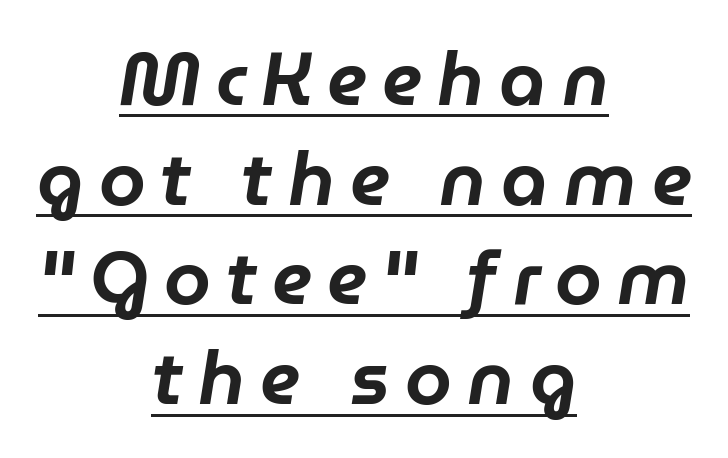
It's the slanting kind of type. If you folded the block vertically in half, each line would mirror itself in length. Is this a fixed-width face? No — the glyphs have proportional, varying widths. Compared with typical paragraphs, the rows here are spaced about the same. A rule runs beneath these lines of type. Tracking value appears strongly positive — letters spread wide.
